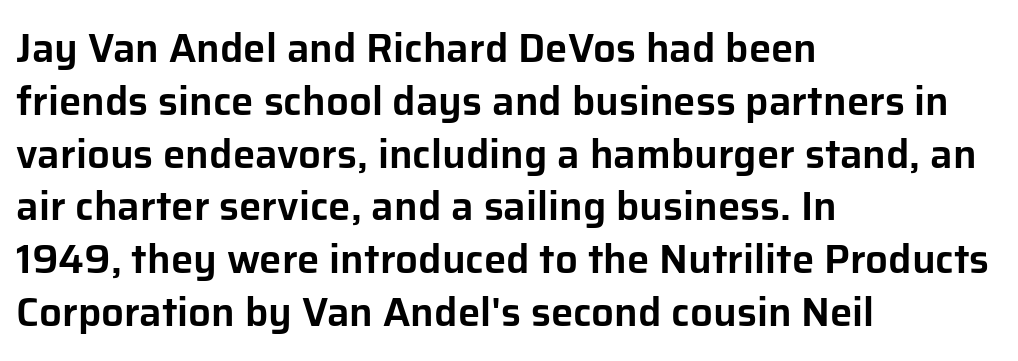
The image shows 40 px sans-serif type, upright; set left-aligned, normal line spacing (1.32x), normal letter spacing, not underlined; low stroke contrast and a medium x-height.
